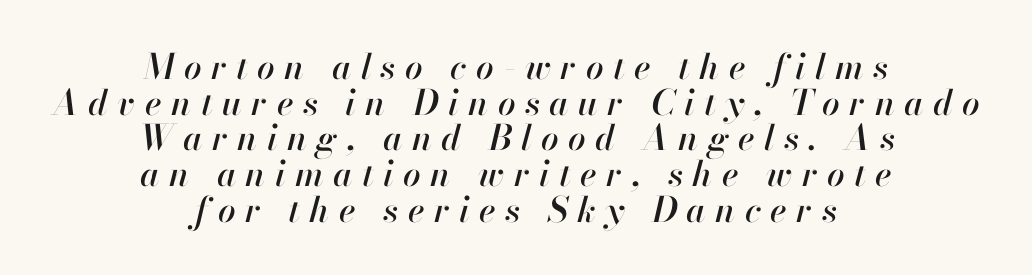
{"italic": "yes", "lean": "right", "slant_degrees": 13, "width": "normal", "stroke_contrast": "high", "x_height": "small", "monospaced": "no", "underline": "no", "align": "center", "line_spacing": "tight", "line_spacing_ratio": 1.02, "letter_spacing": "wide", "letter_spacing_em": 0.27, "glyph_px": 35}
